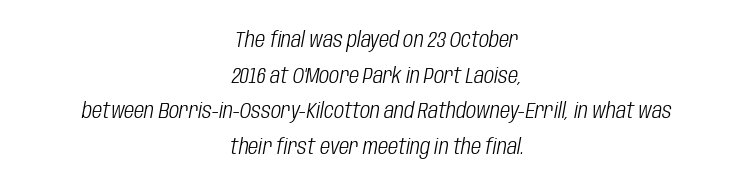
{"italic": "yes", "lean": "right", "slant_degrees": 10, "bold": "no", "underline": "no", "align": "center", "line_spacing": "normal", "line_spacing_ratio": 1.62, "letter_spacing": "normal", "letter_spacing_em": 0.0, "glyph_px": 22}
